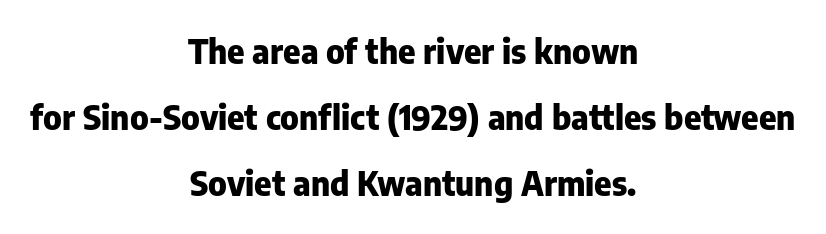
Q: Is the text bold? A: Yes.
Q: Is the text italic (slanted)? A: No, it is upright.
Q: Is the typeface a serif or a sans-serif typeface? A: Sans-serif.
Q: Is the text underlined? A: No.
Q: How is the paragraph aligned? A: Centered.
Q: Is the spacing between letters normal or unusually wide? A: Normal.
Q: Is the spacing between lines tight, normal or loose? A: Loose.
Q: Width (condensed, normal, or wide)? A: Normal.
Q: Stroke contrast? A: Low.
Q: x-height? A: Medium.
Q: Monospaced? A: No.
